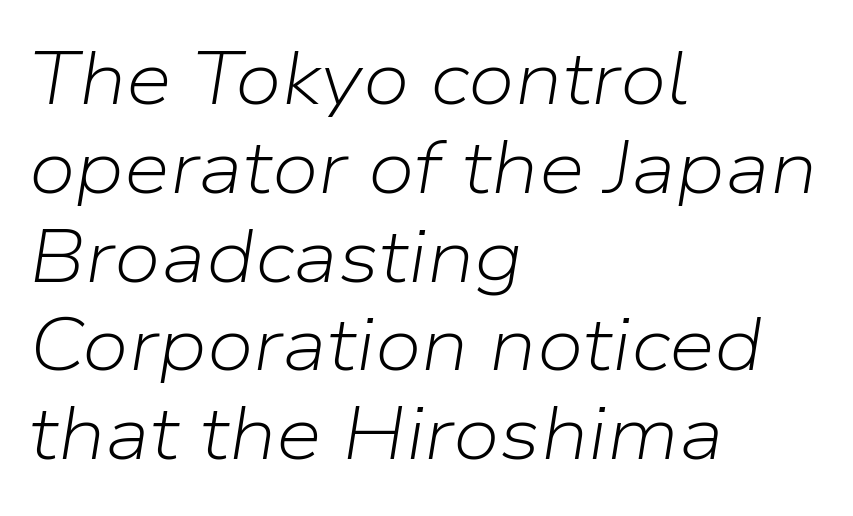
This sample has the flowing, uneven cadence of proportional lettering. Each stroke keeps to a modest, everyday thickness or less. Only glyphs here, with clear space below each row. Default kerning and tracking; the words read as compact shapes.
